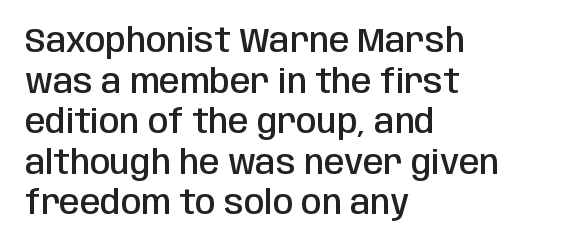
{"serif": "no", "italic": "no", "bold": "semi", "weight": "semibold", "width": "condensed", "stroke_contrast": "low", "x_height": "large", "monospaced": "no", "underline": "no", "align": "left", "line_spacing_ratio": 1.23, "letter_spacing": "normal", "letter_spacing_em": 0.0, "glyph_px": 33}
